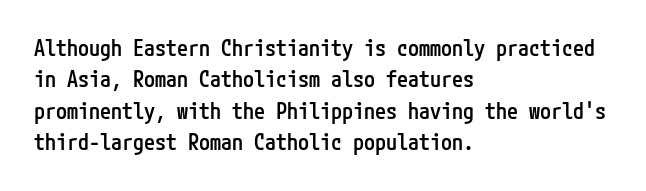
Successive baselines arrive at the customary interval. Horizontally, the lines are justified to the leading edge only. Short note: letters normally spaced. Emphasis by weight is partial: semibold. The gap between lines stays unmarked. Ordinary non-slanted type is in use.
